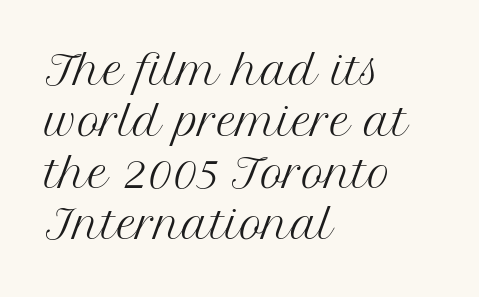
Q: Is the text bold? A: No.
Q: Is the text italic (slanted)? A: Yes.
Q: Is the text underlined? A: No.
Q: How is the paragraph aligned? A: Left-aligned.
Q: Is the spacing between letters normal or unusually wide? A: Normal.
Q: Is the spacing between lines tight, normal or loose? A: Normal.
Q: Width (condensed, normal, or wide)? A: Normal.
Q: Stroke contrast? A: Medium.
Q: x-height? A: Medium.
Q: Monospaced? A: No.
